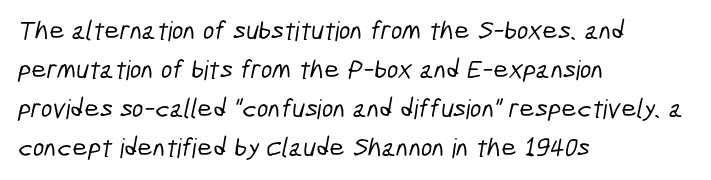
This block has exactly the height ordinary leading produces. Each word holds together tightly as a unit, with standard inter-letter gaps. In CSS terms this would be text-align: left. This rendering features lettering with no underline.
